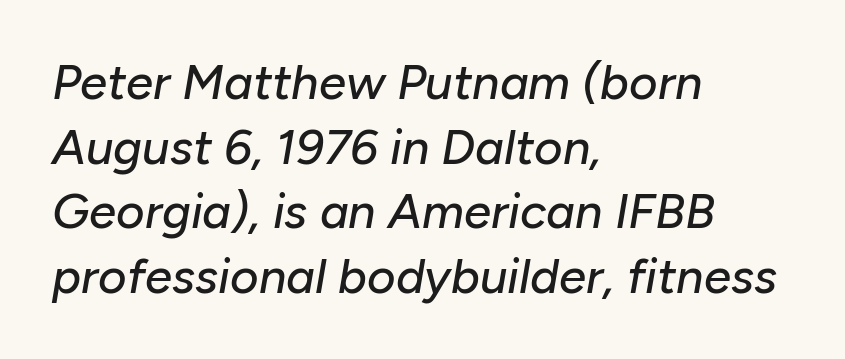
The image shows 49 px text type, italic (leaning right); set left-aligned, normal line spacing (1.32x), normal letter spacing, not underlined; low stroke contrast and a medium x-height.
